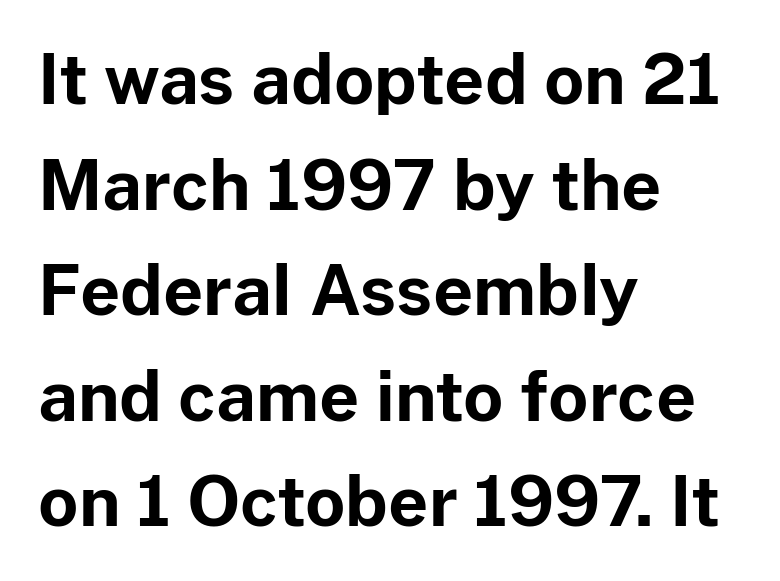
Does the copy run flush right? No — it runs flush left. Regarding leading, the lines here are spaced in the standard way. The lettering holds an erect, upright posture throughout. The typesetting leans heavy: a genuine bold. The baseline area is clear.
